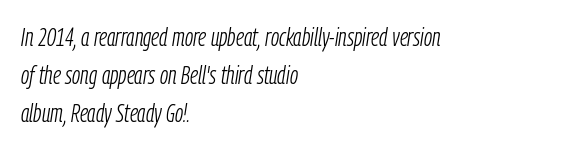
{"italic": "yes", "lean": "right", "slant_degrees": 9, "bold": "no", "underline": "no", "align": "left", "line_spacing": "normal", "line_spacing_ratio": 1.53, "letter_spacing": "normal", "letter_spacing_em": 0.0, "glyph_px": 25}
